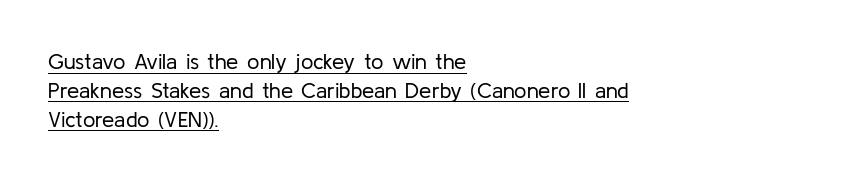
{"italic": "no", "bold": "no", "underline": "yes", "align": "left", "line_spacing": "normal", "line_spacing_ratio": 1.31, "letter_spacing": "normal", "letter_spacing_em": 0.0, "glyph_px": 22}
